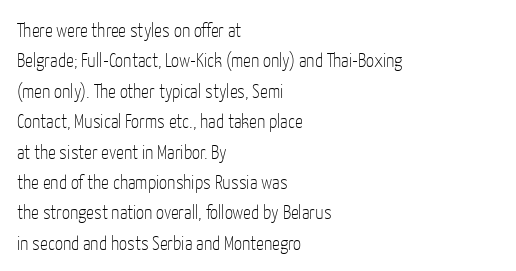
The image shows 20 px text type, upright; set left-aligned, normal line spacing (1.52x), normal letter spacing, not underlined.
